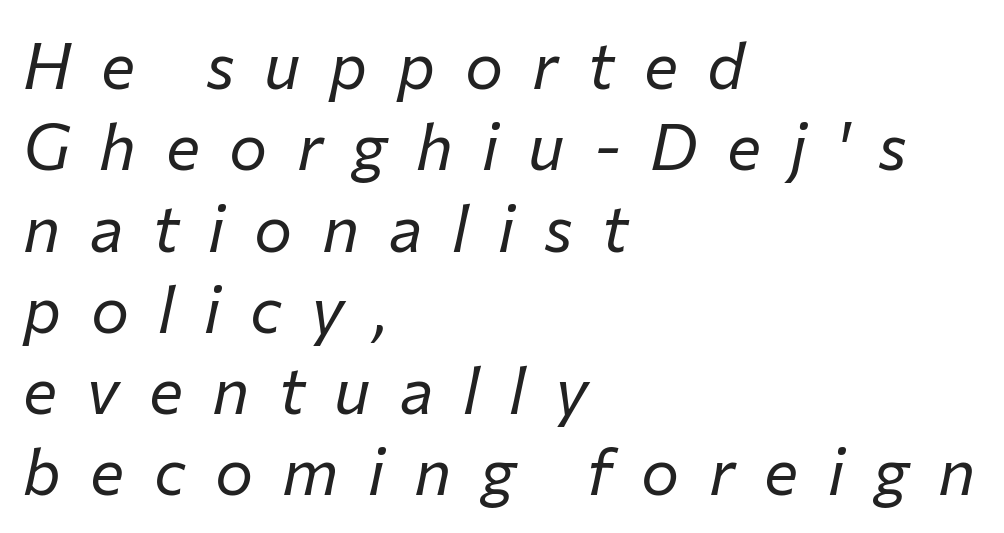
{"italic": "yes", "lean": "right", "slant_degrees": 12, "bold": "no", "weight": "regular", "width": "normal", "stroke_contrast": "low", "x_height": "medium", "monospaced": "no", "underline": "no", "align": "left", "line_spacing": "normal", "line_spacing_ratio": 1.27, "letter_spacing": "wide", "letter_spacing_em": 0.46, "glyph_px": 64}
